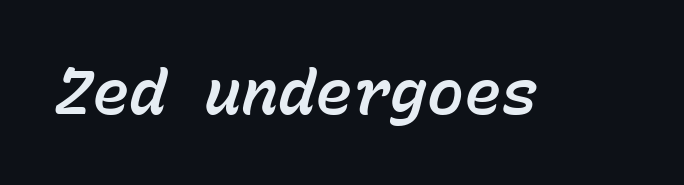
Q: Is the text italic (slanted)? A: Yes, it leans right by about 15 degrees.
Q: Is the text underlined? A: No.
Q: Is the spacing between letters normal or unusually wide? A: Normal.
Q: Width (condensed, normal, or wide)? A: Normal.
Q: Stroke contrast? A: Low.
Q: x-height? A: Medium.
Q: Monospaced? A: Yes.
